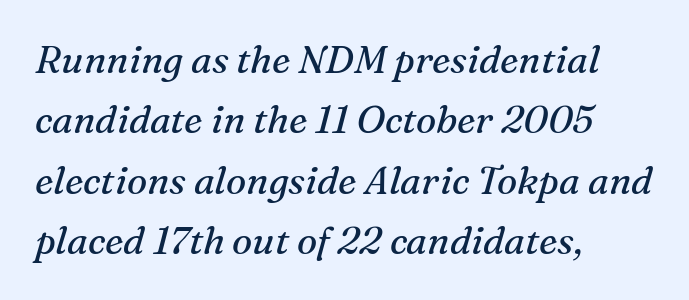
This rendering features lettering with no underline. Does the lettering tilt? It does — this is italic. Letters have the restrained weight of plain body copy at most. Character widths vary here, with narrow letters taking less room than wide ones. The passage shown has conventional tracking throughout.
